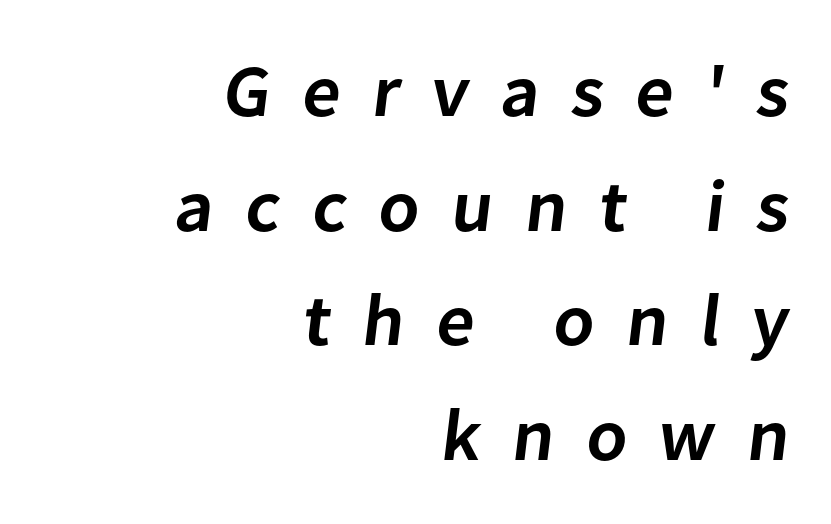
Q: Is the text bold? A: Semi-bold.
Q: Is the typeface a serif or a sans-serif typeface? A: Sans-serif.
Q: Is the text underlined? A: No.
Q: How is the paragraph aligned? A: Right-aligned.
Q: Is the spacing between letters normal or unusually wide? A: Unusually wide.
Q: Is the spacing between lines tight, normal or loose? A: Normal.
Q: Width (condensed, normal, or wide)? A: Normal.
Q: Stroke contrast? A: Low.
Q: x-height? A: Medium.
Q: Monospaced? A: No.
